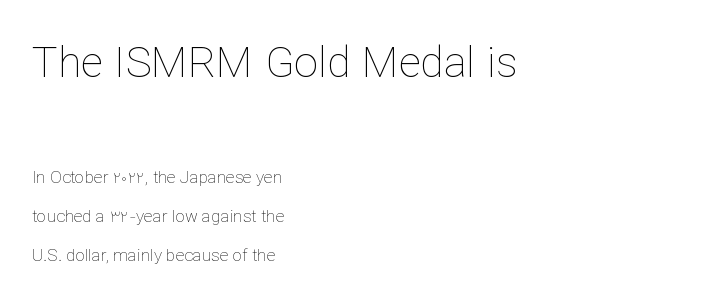
{"italic": "no", "bold": "no", "weight": "thin", "width": "normal", "stroke_contrast": "low", "x_height": "medium", "monospaced": "no", "underline": "no", "align": "left", "line_spacing": "loose", "line_spacing_ratio": 2.3, "letter_spacing": "normal", "letter_spacing_em": 0.0, "larger_block": "first", "size_ratio": 2.53, "glyph_px": 43}
